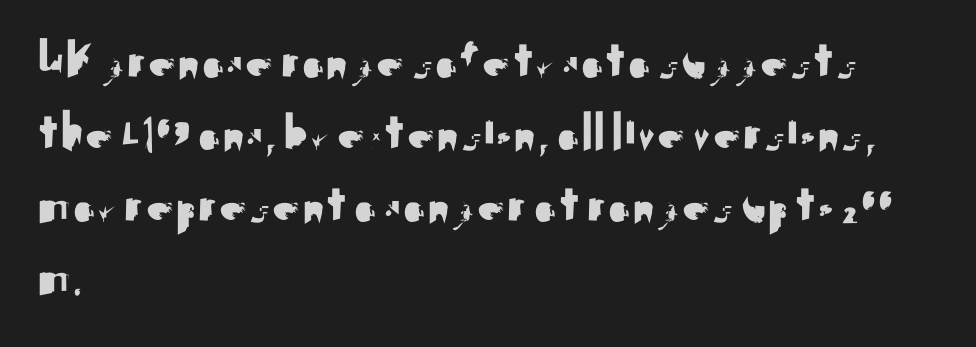
Q: Is the text italic (slanted)? A: No, it is upright.
Q: Is the typeface a serif or a sans-serif typeface? A: Sans-serif.
Q: Is the text underlined? A: No.
Q: How is the paragraph aligned? A: Left-aligned.
Q: Is the spacing between letters normal or unusually wide? A: Normal.
Q: Is the spacing between lines tight, normal or loose? A: Normal.
Q: Width (condensed, normal, or wide)? A: Normal.
Q: Stroke contrast? A: Medium.
Q: x-height? A: Small.
Q: Monospaced? A: No.
